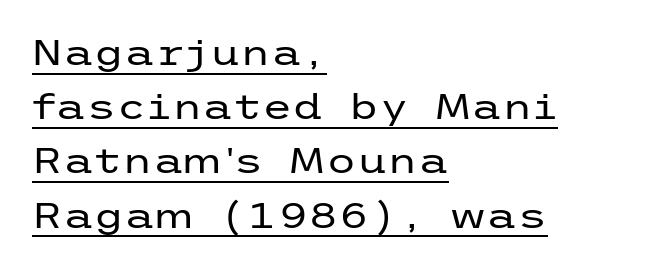
{"serif": "no", "italic": "no", "bold": "no", "weight": "regular", "width": "wide", "stroke_contrast": "low", "x_height": "medium", "underline": "yes", "align": "left", "line_spacing": "normal", "line_spacing_ratio": 1.55, "letter_spacing": "normal", "letter_spacing_em": 0.0, "glyph_px": 35}
